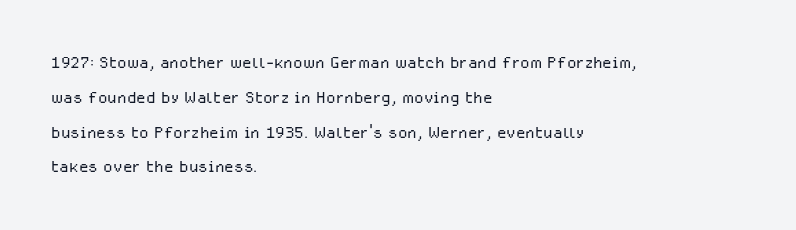
The image shows 22 px text type, upright; set left-aligned, normal line spacing (1.58x), normal letter spacing, not underlined.
